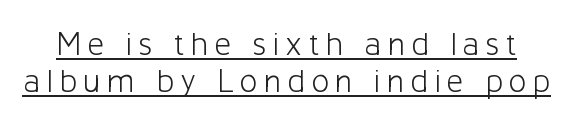
Nope, not italic — everything's standing straight. You could not count columns in this text — the font is proportionally spaced. Each line of the rendering has a horizontal stroke beneath the glyphs. No letter is thick-stroked: the sample isn't bold. The characters display no serif detailing; their extremities are plain. How would I describe the line gaps? Narrow and economical.
